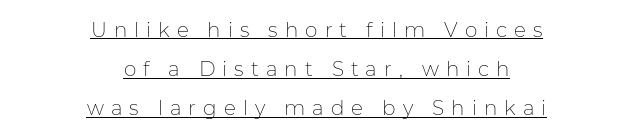
The image shows 20 px text type, upright; set centered, loose line spacing (1.96x), unusually wide letter spacing (+0.35 em), underlined.
